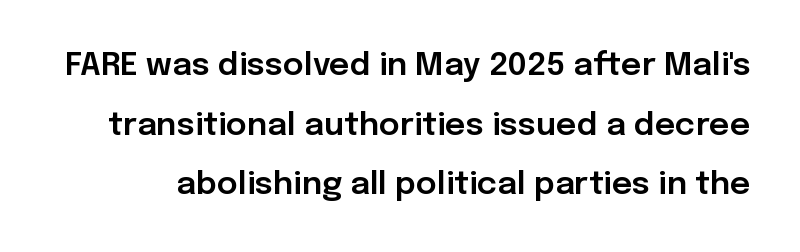
{"serif": "no", "italic": "no", "width": "normal", "stroke_contrast": "low", "x_height": "medium", "monospaced": "no", "underline": "no", "line_spacing_ratio": 1.86, "letter_spacing": "normal", "letter_spacing_em": 0.0, "glyph_px": 32}
